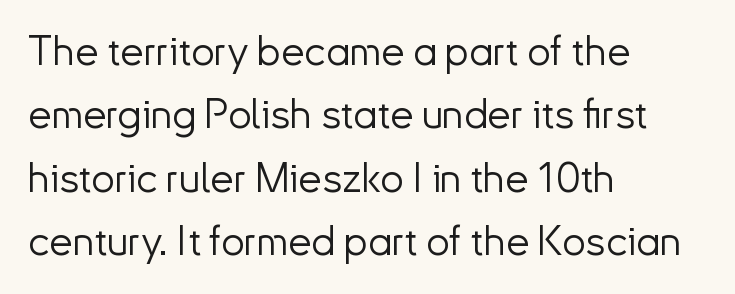
Q: Is the text bold? A: No.
Q: Is the text italic (slanted)? A: No, it is upright.
Q: Is the typeface a serif or a sans-serif typeface? A: Sans-serif.
Q: Is the text underlined? A: No.
Q: How is the paragraph aligned? A: Left-aligned.
Q: Is the spacing between letters normal or unusually wide? A: Normal.
Q: Is the spacing between lines tight, normal or loose? A: Normal.
Q: Width (condensed, normal, or wide)? A: Normal.
Q: Stroke contrast? A: Low.
Q: x-height? A: Small.
Q: Monospaced? A: No.
